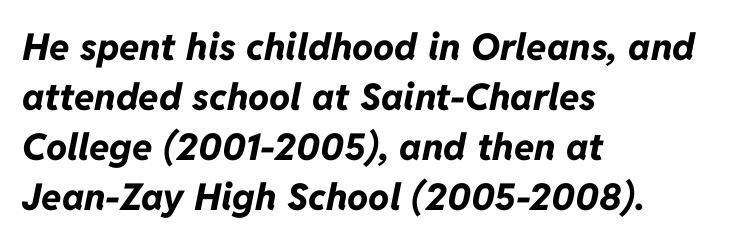
The image shows 37 px bold type, italic (leaning right); set left-aligned, normal line spacing (1.35x), normal letter spacing, not underlined; low stroke contrast and a medium x-height.
